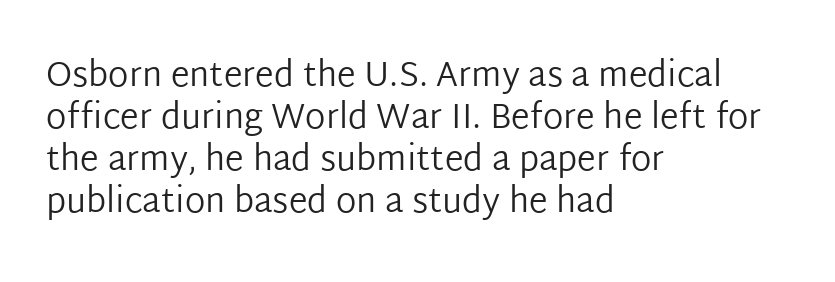
{"serif": "no", "italic": "no", "bold": "no", "weight": "regular", "width": "normal", "stroke_contrast": "low", "x_height": "medium", "monospaced": "no", "underline": "no", "align": "left", "line_spacing_ratio": 1.24, "letter_spacing": "normal", "letter_spacing_em": 0.0, "glyph_px": 34}
